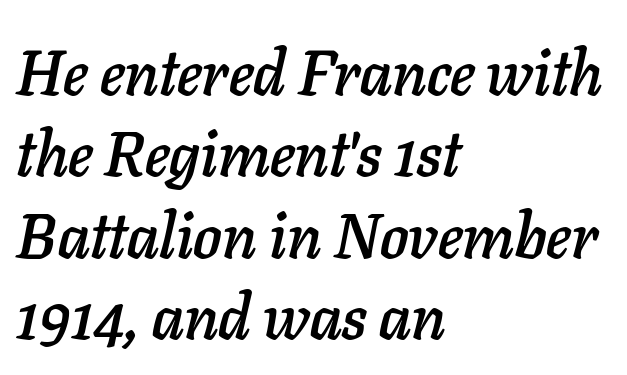
The image shows 63 px text type, italic (leaning right); set left-aligned, normal line spacing (1.29x), normal letter spacing, not underlined; low stroke contrast and a medium x-height.
